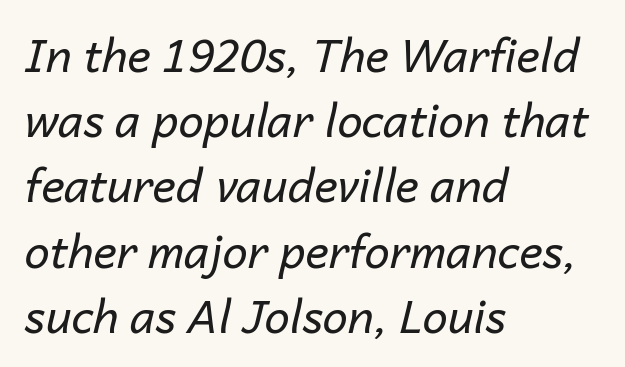
Normally led — the rows are evenly, conventionally spaced. Is this a heavy cut? Hardly; it is regular or lighter. Proportional: the letters do not fall into vertical columns. This rendering uses left alignment, leaving the right contour irregular.
